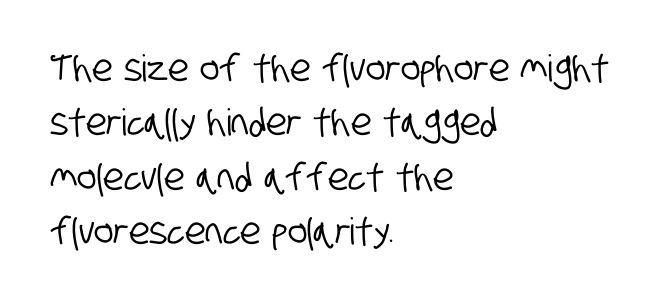
The image shows 37 px condensed sans-serif type; set left-aligned, normal line spacing (1.47x), normal letter spacing, not underlined; low stroke contrast and a large x-height.
